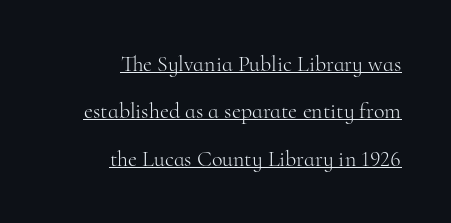
Notice how a bar underscores the lettering throughout. Short and long lines alike share a common ending point at right. Standard letterfit; no display-style spreading of the glyphs. The font's upright variant was chosen for this text.
